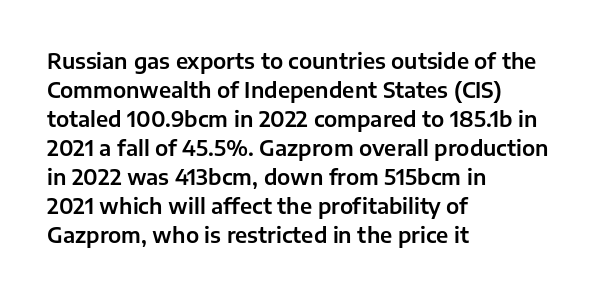
Does the leading feel generous? No, just average. Nobody touched the tracking dial on this one. This is the regular roman posture of the typeface. Visually the block forms a straight wall on the left and a jagged coastline on the right.
